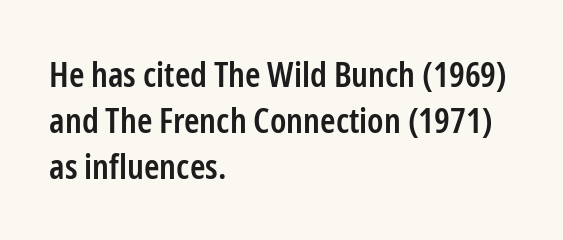
Q: Is the text bold? A: Semi-bold.
Q: Is the text italic (slanted)? A: No, it is upright.
Q: Is the typeface a serif or a sans-serif typeface? A: Sans-serif.
Q: Is the text underlined? A: No.
Q: How is the paragraph aligned? A: Left-aligned.
Q: Is the spacing between letters normal or unusually wide? A: Normal.
Q: Is the spacing between lines tight, normal or loose? A: Normal.
Q: Width (condensed, normal, or wide)? A: Condensed.
Q: Stroke contrast? A: Low.
Q: x-height? A: Medium.
Q: Monospaced? A: No.
